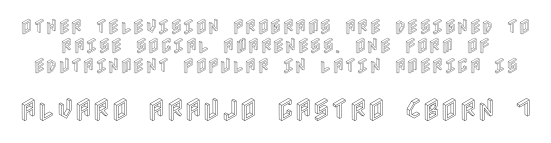
{"italic": "no", "underline": "no", "line_spacing": "tight", "line_spacing_ratio": 1.14, "letter_spacing": "normal", "letter_spacing_em": 0.0, "larger_block": "second", "size_ratio": 1.47, "glyph_px": 25}
